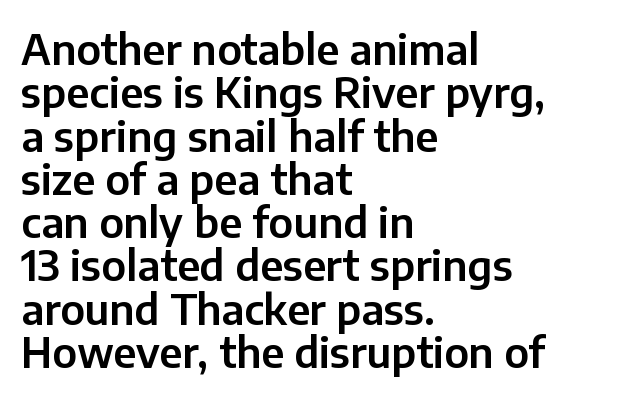
Q: Is the text italic (slanted)? A: No, it is upright.
Q: Is the typeface a serif or a sans-serif typeface? A: Sans-serif.
Q: Is the text underlined? A: No.
Q: How is the paragraph aligned? A: Left-aligned.
Q: Is the spacing between letters normal or unusually wide? A: Normal.
Q: Is the spacing between lines tight, normal or loose? A: Tight.
Q: Width (condensed, normal, or wide)? A: Normal.
Q: Stroke contrast? A: Low.
Q: x-height? A: Medium.
Q: Monospaced? A: No.
